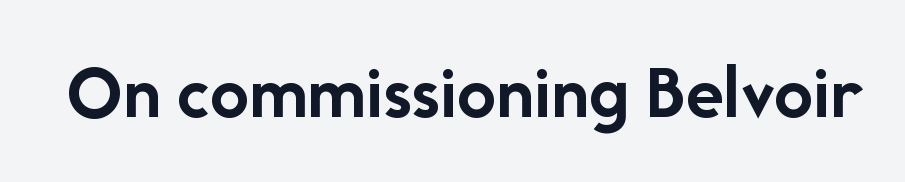
There is no visible air inserted between adjacent glyphs. You can tell from the bare stems that sans-serif type was used. Notice how thick the strokes are: this is what a full bold looks like. The font's upright variant was chosen for this text. These lines are rendered in a variable-pitch font.
